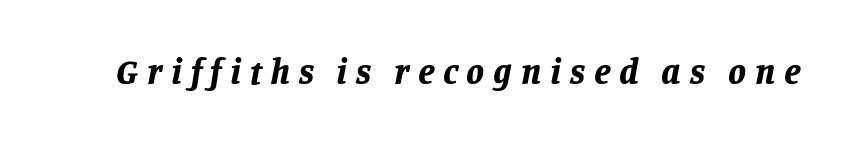
The image shows 36 px bold type, italic (leaning right); set unusually wide letter spacing (+0.24 em), not underlined; low stroke contrast and a large x-height.
